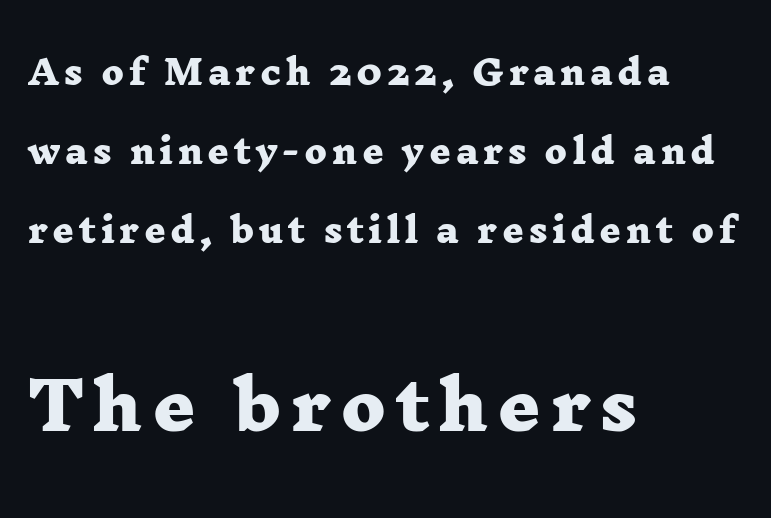
{"serif": "yes", "bold": "yes", "weight": "heavy", "width": "wide", "stroke_contrast": "low", "x_height": "medium", "monospaced": "no", "underline": "no", "align": "left", "line_spacing": "loose", "line_spacing_ratio": 2.4, "larger_block": "second", "size_ratio": 2.0, "glyph_px": 66}
